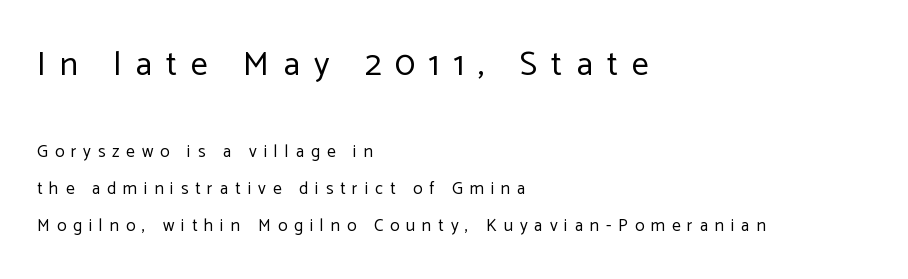
{"serif": "no", "italic": "no", "bold": "no", "weight": "regular", "width": "normal", "stroke_contrast": "low", "x_height": "medium", "monospaced": "no", "underline": "no", "align": "left", "line_spacing": "loose", "line_spacing_ratio": 2.18, "letter_spacing": "wide", "letter_spacing_em": 0.41, "larger_block": "first", "size_ratio": 2.0, "glyph_px": 34}
